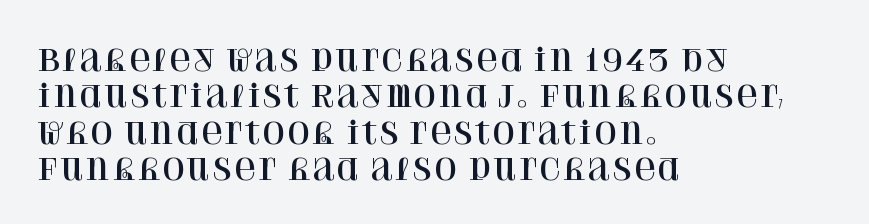
The image shows 30 px serif type, upright; set left-aligned, line spacing 1.21x, normal letter spacing, not underlined; high stroke contrast and a large x-height.
